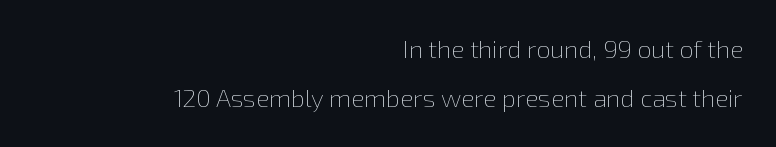
{"italic": "no", "bold": "no", "underline": "no", "align": "right", "line_spacing": "loose", "line_spacing_ratio": 1.98, "letter_spacing": "normal", "letter_spacing_em": 0.0, "glyph_px": 25}
